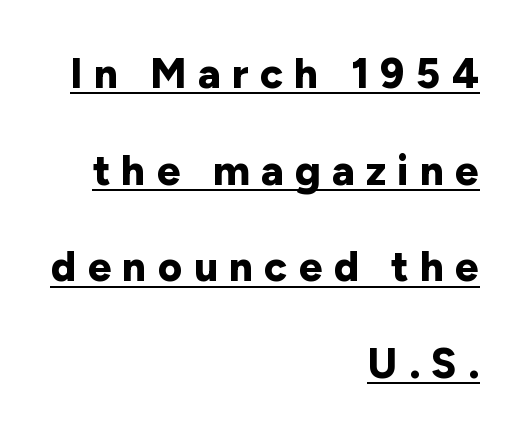
Q: Is the text bold? A: Yes.
Q: Is the text italic (slanted)? A: No, it is upright.
Q: Is the typeface a serif or a sans-serif typeface? A: Sans-serif.
Q: Is the text underlined? A: Yes.
Q: How is the paragraph aligned? A: Right-aligned.
Q: Is the spacing between letters normal or unusually wide? A: Unusually wide.
Q: Is the spacing between lines tight, normal or loose? A: Loose.
Q: Width (condensed, normal, or wide)? A: Normal.
Q: Stroke contrast? A: Low.
Q: x-height? A: Medium.
Q: Monospaced? A: No.
